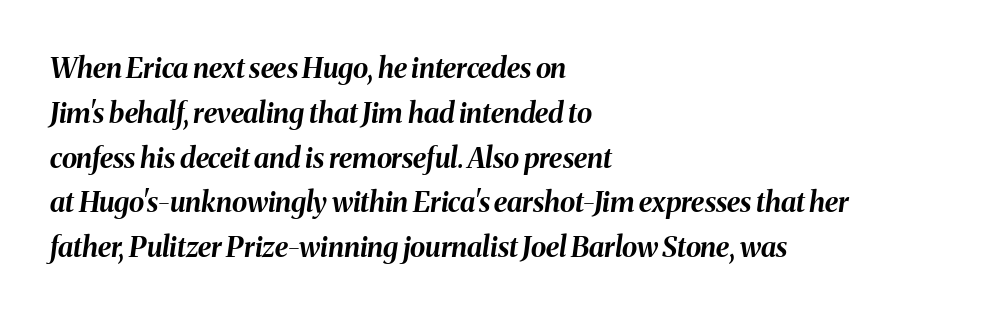
Line starts are locked; line ends wander. Slanted lettering throughout. Rows of type keep a routine distance in the vertical direction. You could not count columns in this text — the font is proportionally spaced.
